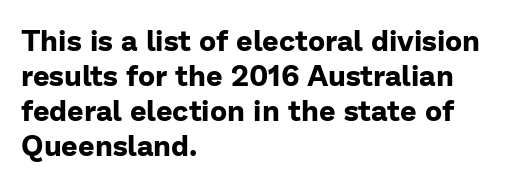
Q: Is the text bold? A: Yes.
Q: Is the text italic (slanted)? A: No, it is upright.
Q: Is the typeface a serif or a sans-serif typeface? A: Sans-serif.
Q: Is the text underlined? A: No.
Q: How is the paragraph aligned? A: Left-aligned.
Q: Is the spacing between letters normal or unusually wide? A: Normal.
Q: Width (condensed, normal, or wide)? A: Normal.
Q: Stroke contrast? A: Low.
Q: x-height? A: Medium.
Q: Monospaced? A: No.
